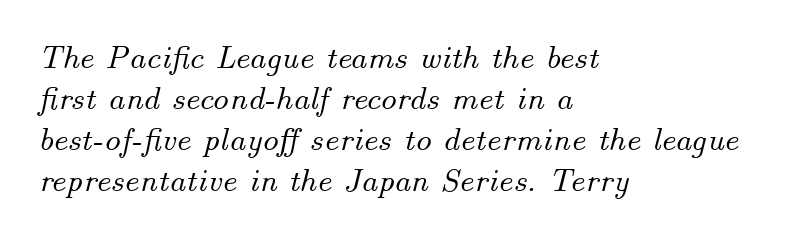
The image shows 33 px text type, italic (leaning right); set left-aligned, line spacing 1.24x, normal letter spacing, not underlined; medium stroke contrast and a small x-height.
